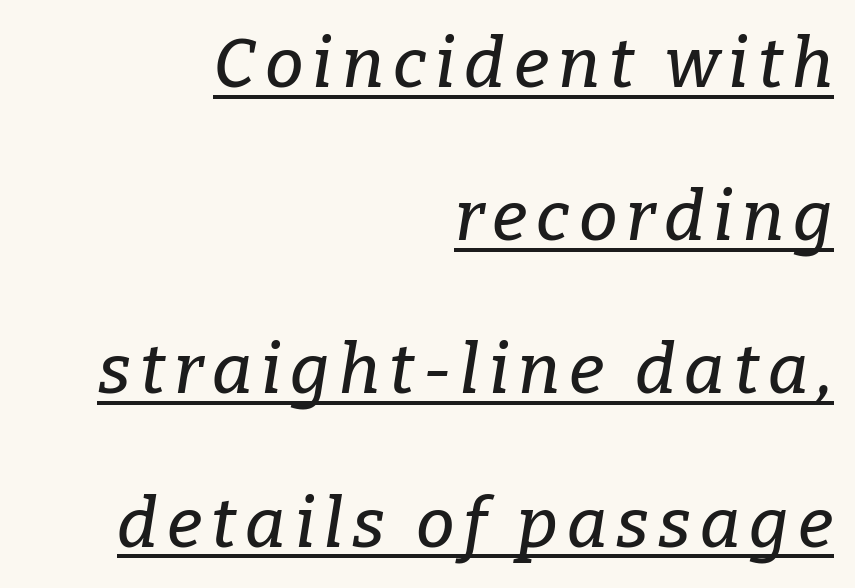
{"serif": "yes", "italic": "yes", "lean": "right", "slant_degrees": 9, "width": "normal", "stroke_contrast": "low", "x_height": "medium", "monospaced": "no", "underline": "yes", "align": "right", "line_spacing": "loose", "line_spacing_ratio": 2.22, "glyph_px": 69}
